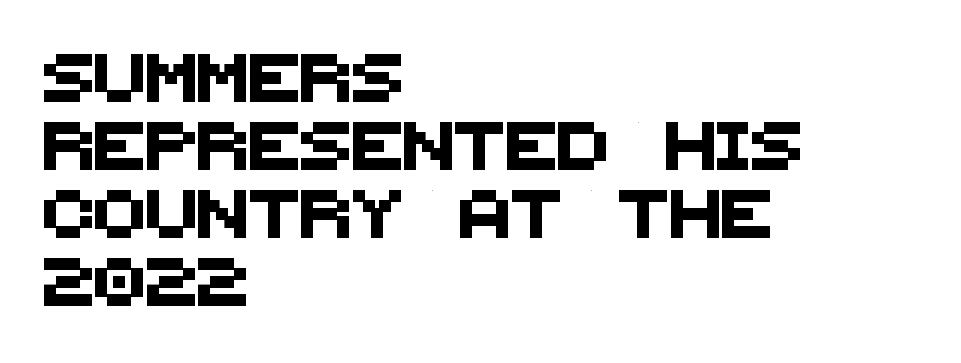
The image shows 48 px sans-serif type; set left-aligned, normal line spacing (1.42x), normal letter spacing, not underlined; medium stroke contrast and a large x-height.
